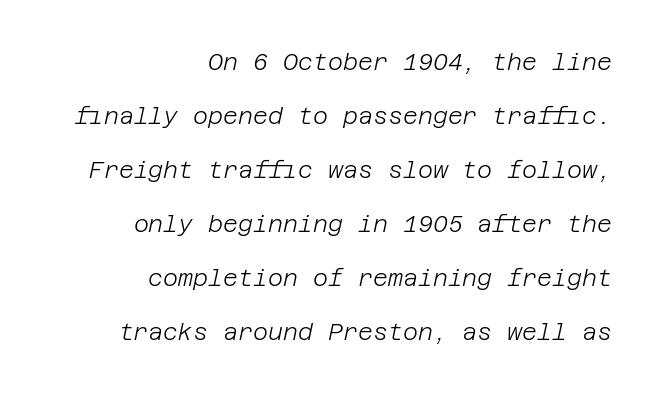
The passage shown stacks its lines with a broad gap. Compared with typical body copy, the letter spacing here is the same. Underline: absent. This sample is right-justified, so line beginnings fall wherever the words allow.
